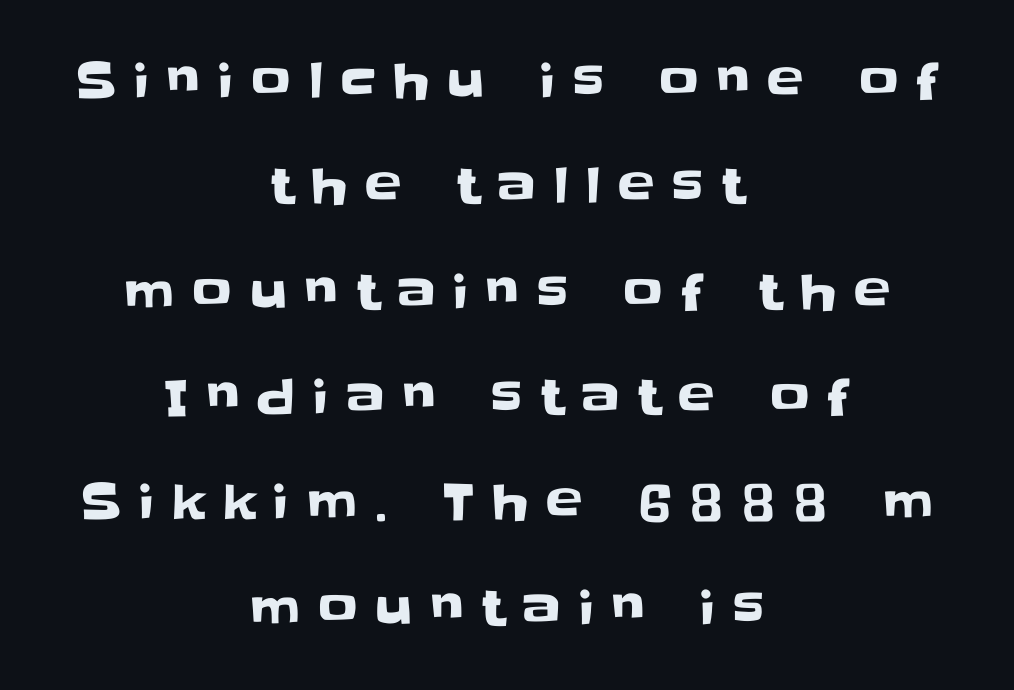
Q: Is the text italic (slanted)? A: No, it is upright.
Q: Is the typeface a serif or a sans-serif typeface? A: Sans-serif.
Q: Is the text underlined? A: No.
Q: How is the paragraph aligned? A: Centered.
Q: Is the spacing between letters normal or unusually wide? A: Unusually wide.
Q: Is the spacing between lines tight, normal or loose? A: Loose.
Q: Width (condensed, normal, or wide)? A: Normal.
Q: Stroke contrast? A: Low.
Q: x-height? A: Large.
Q: Monospaced? A: No.
